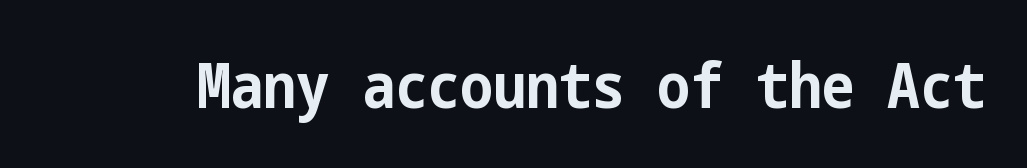
{"serif": "no", "italic": "no", "bold": "yes", "weight": "bold", "width": "condensed", "stroke_contrast": "low", "x_height": "medium", "underline": "no", "letter_spacing": "normal", "letter_spacing_em": 0.0, "glyph_px": 62}
